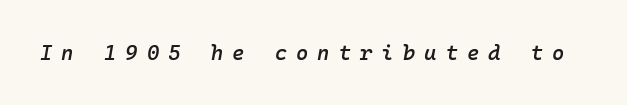
Q: Is the text bold? A: Semi-bold.
Q: Is the text italic (slanted)? A: Yes, it leans right by about 10 degrees.
Q: Is the text underlined? A: No.
Q: Is the spacing between letters normal or unusually wide? A: Unusually wide.
